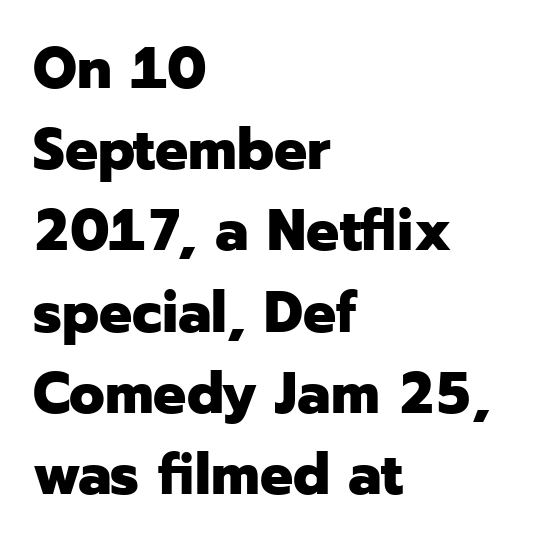
Standard letterfit; no display-style spreading of the glyphs. The gap between lines stays unmarked. Emphasis by weight is at full strength: bold. The paragraph shown leans on its left margin.
